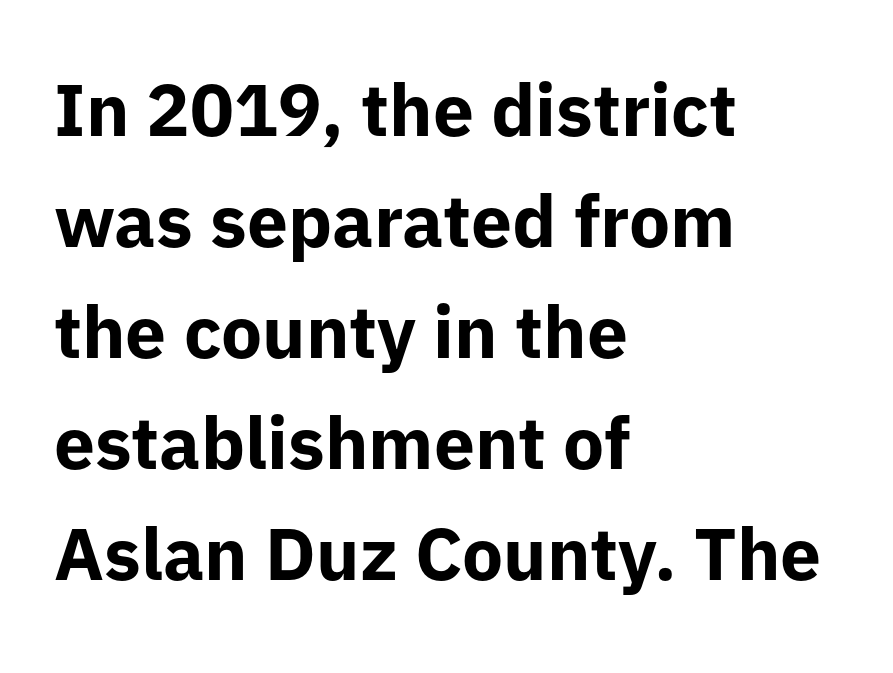
The image shows 73 px bold sans-serif type, upright; set left-aligned, normal line spacing (1.52x), normal letter spacing, not underlined; low stroke contrast and a medium x-height.
